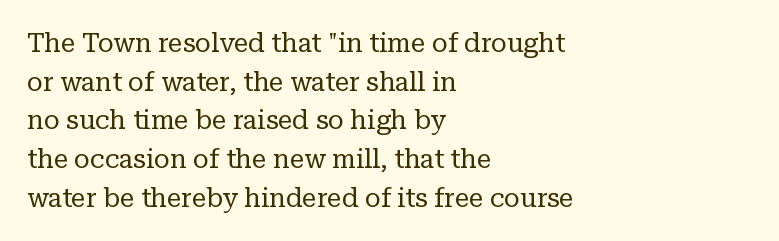
{"italic": "no", "bold": "no", "underline": "no", "align": "left", "line_spacing": "normal", "line_spacing_ratio": 1.49, "letter_spacing": "normal", "letter_spacing_em": 0.0, "glyph_px": 26}
